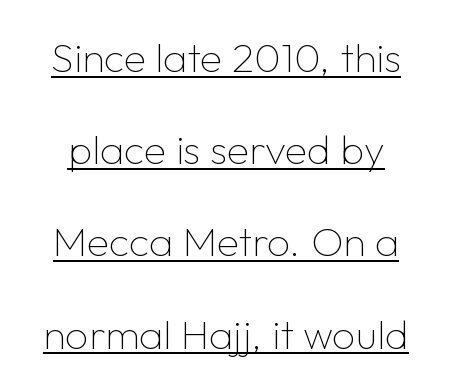
The image shows 41 px thin sans-serif type, upright; set loose line spacing (2.25x), normal letter spacing, underlined; low stroke contrast and a medium x-height.
